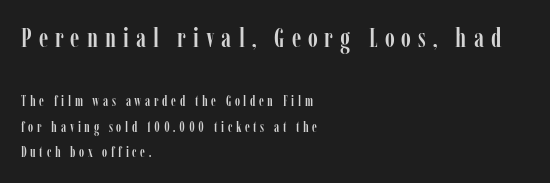
The image shows 27 px text type, upright; set left-aligned, line spacing 1.83x, unusually wide letter spacing (+0.26 em), not underlined; the first (top) block is 1.93x larger.
